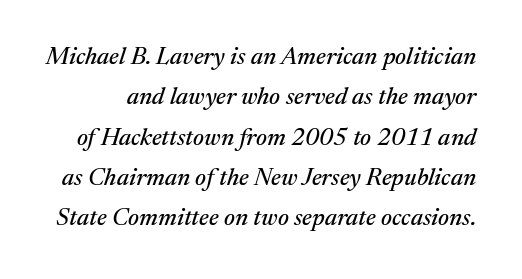
{"italic": "yes", "lean": "right", "slant_degrees": 17, "underline": "no", "line_spacing": "normal", "line_spacing_ratio": 1.68, "letter_spacing": "normal", "letter_spacing_em": 0.0, "glyph_px": 24}
